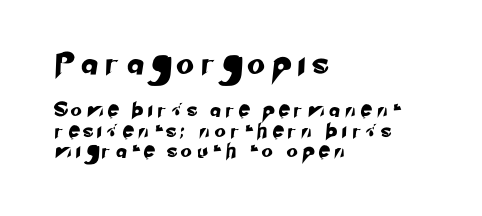
{"underline": "no", "align": "left", "line_spacing": "normal", "line_spacing_ratio": 1.45, "letter_spacing": "wide", "letter_spacing_em": 0.48, "larger_block": "first", "size_ratio": 1.57, "glyph_px": 22}
